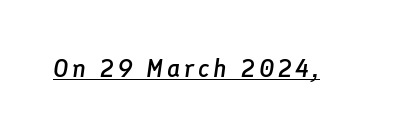
The image shows 25 px text type, italic (leaning right); set underlined.
